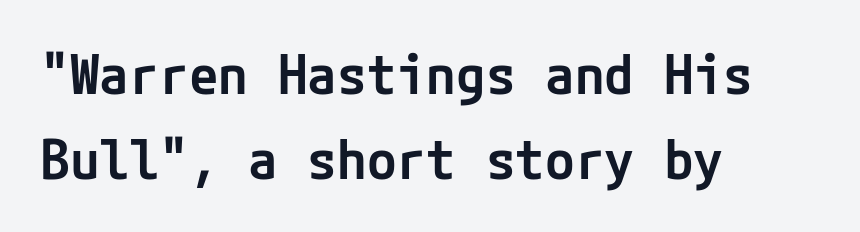
Q: Is the text bold? A: Semi-bold.
Q: Is the text italic (slanted)? A: No, it is upright.
Q: Is the typeface a serif or a sans-serif typeface? A: Sans-serif.
Q: Is the text underlined? A: No.
Q: How is the paragraph aligned? A: Left-aligned.
Q: Is the spacing between letters normal or unusually wide? A: Normal.
Q: Is the spacing between lines tight, normal or loose? A: Normal.
Q: Width (condensed, normal, or wide)? A: Normal.
Q: Stroke contrast? A: Low.
Q: x-height? A: Medium.
